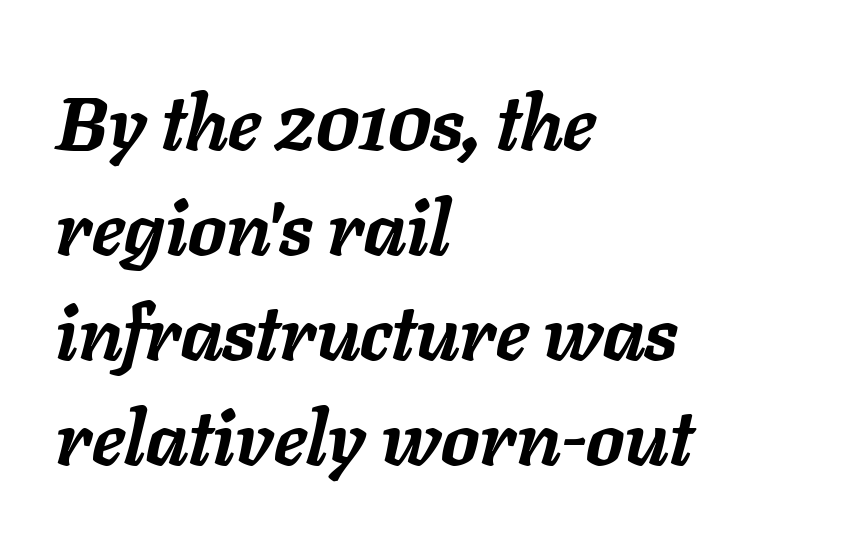
Every letter is thick-stroked: bold, no question. Descenders hang freely into open space. Each new line begins a customary step beneath the previous one. If you drew a ruler down the left edge, every line would touch it. Nothing unusual about the tracking: characters are spaced as the font intends. This is oblique type, the kind used for emphasis or titles.
